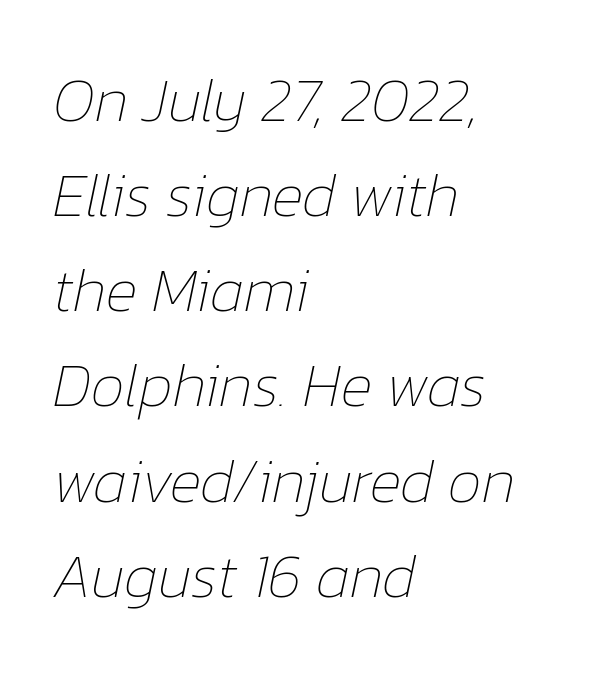
The rendering uses natural spacing where letterforms have individual widths. Horizontally, the lines are justified to the leading edge only. Nothing unusual about the tracking: characters are spaced as the font intends. Rows of type keep a routine distance in the vertical direction. This rendering features lettering with no underline. Weight class: somewhere from thin through regular.
